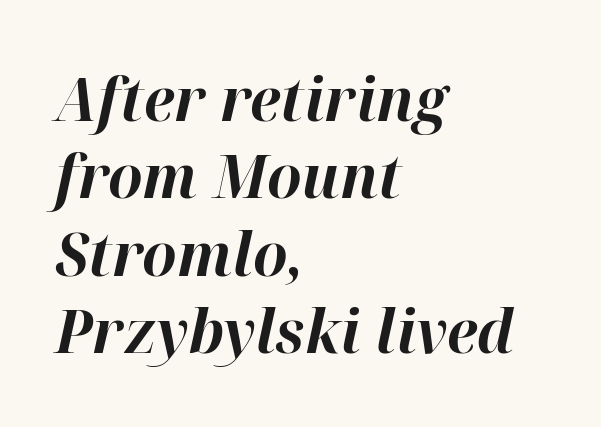
Q: Is the text bold? A: Yes.
Q: Is the text italic (slanted)? A: Yes, it leans right by about 12 degrees.
Q: Is the text underlined? A: No.
Q: How is the paragraph aligned? A: Left-aligned.
Q: Is the spacing between letters normal or unusually wide? A: Normal.
Q: Is the spacing between lines tight, normal or loose? A: Normal.
Q: Width (condensed, normal, or wide)? A: Normal.
Q: Stroke contrast? A: High.
Q: x-height? A: Medium.
Q: Monospaced? A: No.
